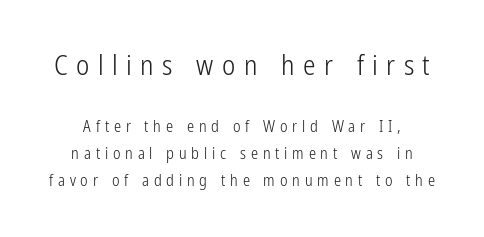
The image shows 28 px light, condensed sans-serif type, upright; set normal line spacing (1.68x), unusually wide letter spacing (+0.3 em), not underlined; the first (top) block is 1.75x larger; low stroke contrast and a medium x-height.
